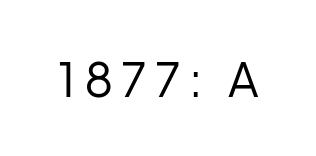
Q: Is the text bold? A: No.
Q: Is the text italic (slanted)? A: No, it is upright.
Q: Is the typeface a serif or a sans-serif typeface? A: Sans-serif.
Q: Is the text underlined? A: No.
Q: Width (condensed, normal, or wide)? A: Normal.
Q: Stroke contrast? A: Low.
Q: x-height? A: Medium.
Q: Monospaced? A: No.
